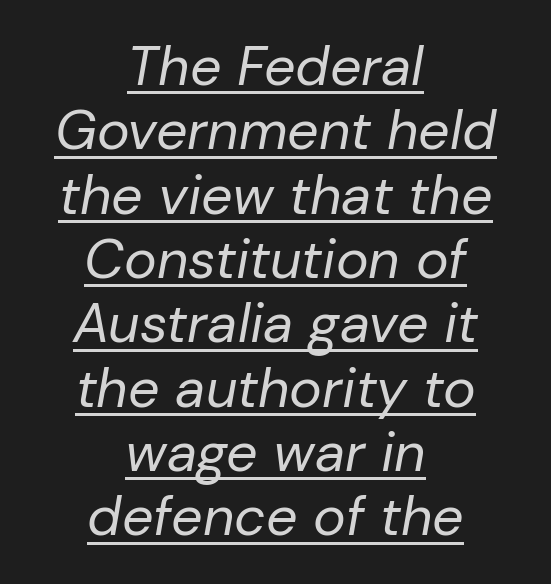
Q: Is the text bold? A: No.
Q: Is the text italic (slanted)? A: Yes, it leans right by about 10 degrees.
Q: Is the text underlined? A: Yes.
Q: How is the paragraph aligned? A: Centered.
Q: Is the spacing between letters normal or unusually wide? A: Normal.
Q: Width (condensed, normal, or wide)? A: Normal.
Q: Stroke contrast? A: Low.
Q: x-height? A: Medium.
Q: Monospaced? A: No.
